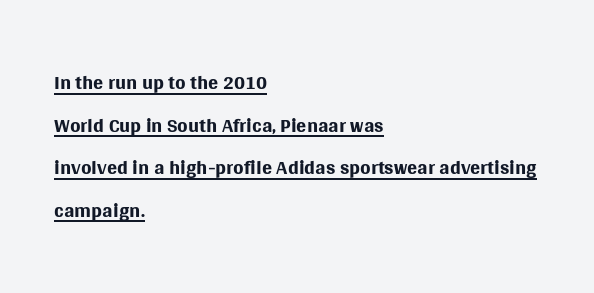
Q: Is the text bold? A: No.
Q: Is the text italic (slanted)? A: No, it is upright.
Q: Is the typeface a serif or a sans-serif typeface? A: Sans-serif.
Q: Is the text underlined? A: Yes.
Q: How is the paragraph aligned? A: Left-aligned.
Q: Is the spacing between letters normal or unusually wide? A: Normal.
Q: Is the spacing between lines tight, normal or loose? A: Normal.
Q: Width (condensed, normal, or wide)? A: Normal.
Q: Stroke contrast? A: Medium.
Q: x-height? A: Large.
Q: Monospaced? A: No.
